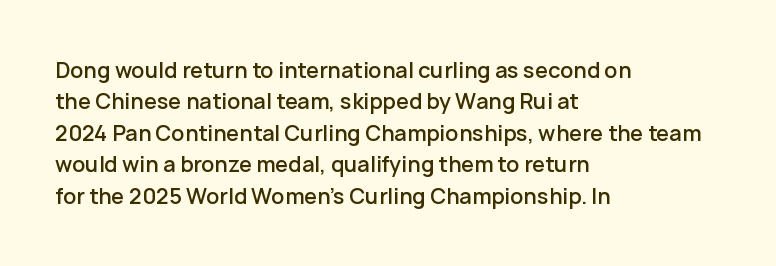
Q: Is the text bold? A: Semi-bold.
Q: Is the text italic (slanted)? A: No, it is upright.
Q: Is the text underlined? A: No.
Q: How is the paragraph aligned? A: Left-aligned.
Q: Is the spacing between letters normal or unusually wide? A: Normal.
Q: Is the spacing between lines tight, normal or loose? A: Normal.
